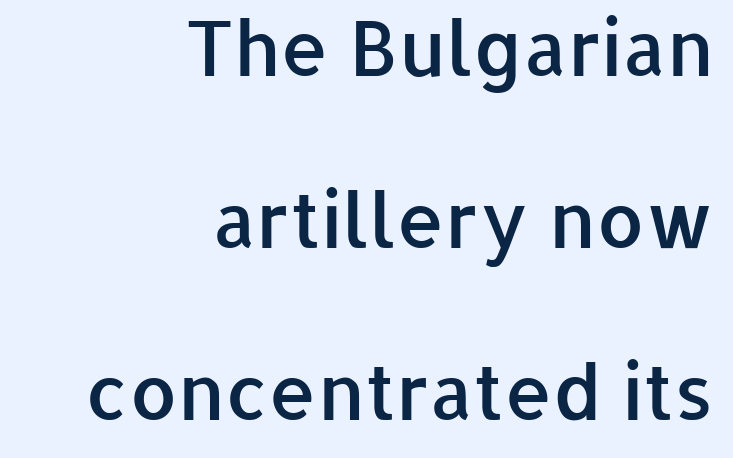
Q: Is the text bold? A: Semi-bold.
Q: Is the text italic (slanted)? A: No, it is upright.
Q: Is the typeface a serif or a sans-serif typeface? A: Sans-serif.
Q: Is the text underlined? A: No.
Q: How is the paragraph aligned? A: Right-aligned.
Q: Is the spacing between letters normal or unusually wide? A: Normal.
Q: Is the spacing between lines tight, normal or loose? A: Loose.
Q: Width (condensed, normal, or wide)? A: Normal.
Q: Stroke contrast? A: Low.
Q: x-height? A: Medium.
Q: Monospaced? A: No.
